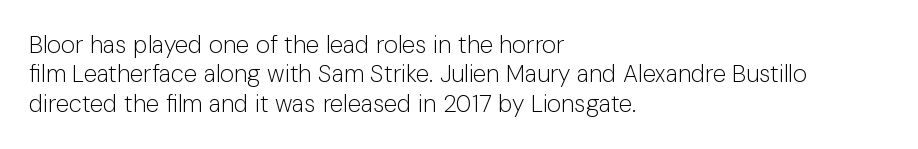
Q: Is the text bold? A: No.
Q: Is the text italic (slanted)? A: No, it is upright.
Q: Is the text underlined? A: No.
Q: How is the paragraph aligned? A: Left-aligned.
Q: Is the spacing between letters normal or unusually wide? A: Normal.
